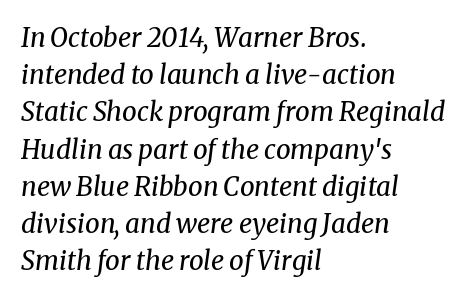
Beneath every word, the page is bare. Line starts are locked; line ends wander. Horizontal bands of white between lines are of average thickness. Letters have the restrained weight of plain body copy at most. The letters are slanted; this is an italic face. Glyph-to-glyph distance matches everyday printed text.
